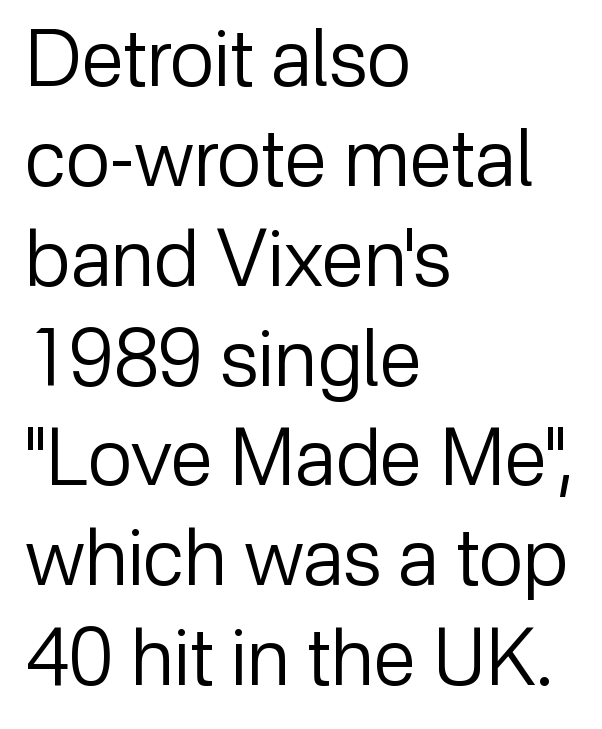
The line texture is even and compact thanks to regular tracking. The block of text has a typical density, with ordinary space between rows. Is the type heavy? It reads as light-to-regular instead. Unlike italic type, these characters show no tilt at all. A sans-serif font was chosen for this passage.
